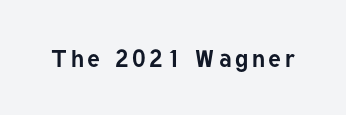
{"italic": "no", "bold": "yes", "underline": "no", "glyph_px": 24}
